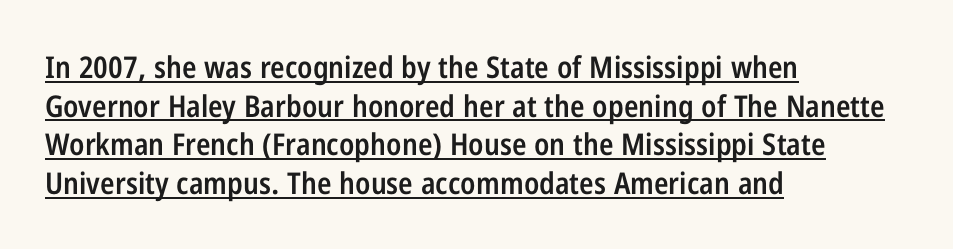
You could not count columns in this text — the font is proportionally spaced. In terms of weight, the rendering is demibold, just under bold. The line texture is even and compact thanks to regular tracking. In CSS terms this would be text-align: left. Every character sits straight up, as roman type does. Classification — sans serif.
